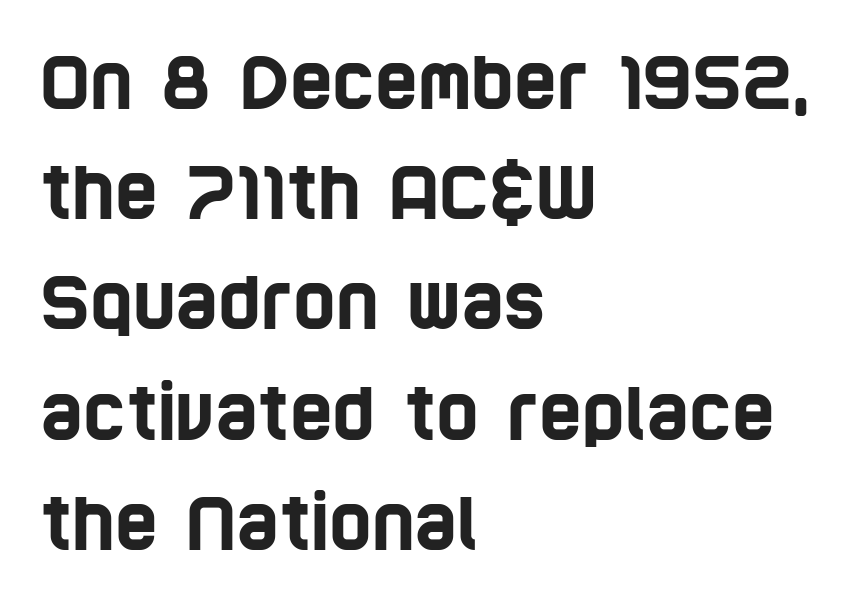
The image shows 73 px condensed sans-serif type; set left-aligned, normal line spacing (1.51x), normal letter spacing, not underlined; low stroke contrast and a large x-height.
